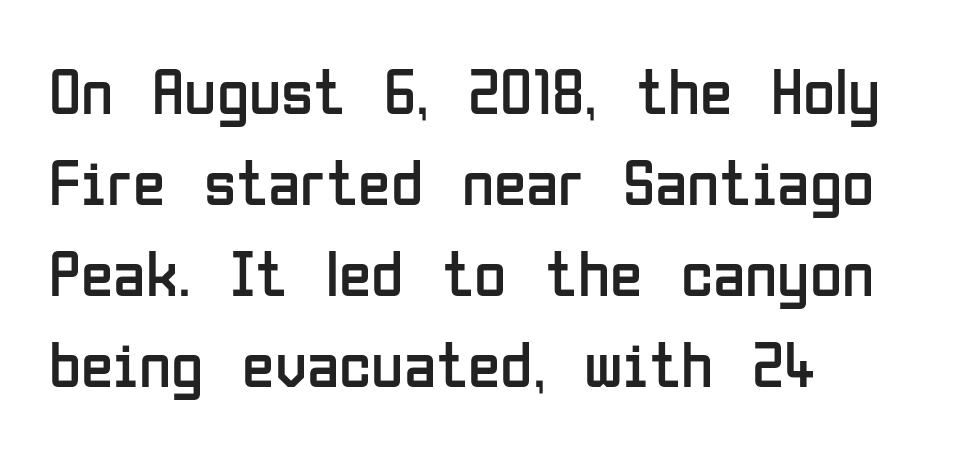
The image shows 66 px regular-weight, condensed sans-serif type, upright; set left-aligned, normal line spacing (1.38x), normal letter spacing, not underlined; low stroke contrast and a medium x-height.
